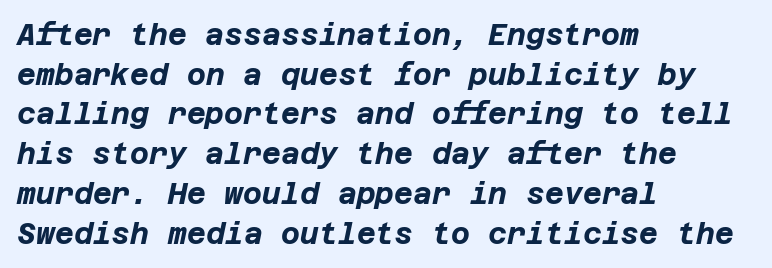
The image shows 29 px bold type, italic (leaning right); set left-aligned, normal line spacing (1.37x), normal letter spacing, not underlined; low stroke contrast and a large x-height.
